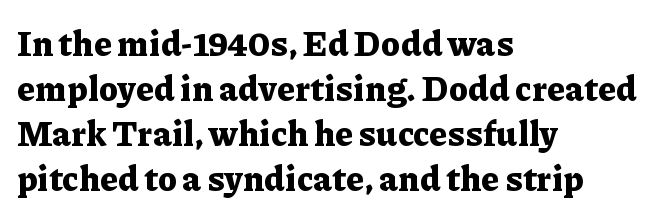
The image shows 35 px bold serif type, upright; set left-aligned, normal line spacing (1.29x), normal letter spacing, not underlined; low stroke contrast and a medium x-height.
